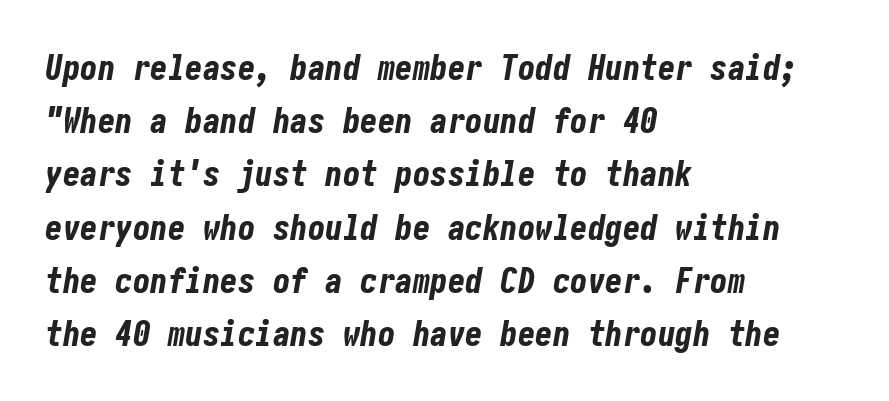
Q: Is the text bold? A: Yes.
Q: Is the text italic (slanted)? A: Yes, it leans right by about 10 degrees.
Q: Is the text underlined? A: No.
Q: How is the paragraph aligned? A: Left-aligned.
Q: Is the spacing between letters normal or unusually wide? A: Normal.
Q: Is the spacing between lines tight, normal or loose? A: Normal.
Q: Width (condensed, normal, or wide)? A: Condensed.
Q: Stroke contrast? A: Low.
Q: x-height? A: Medium.
